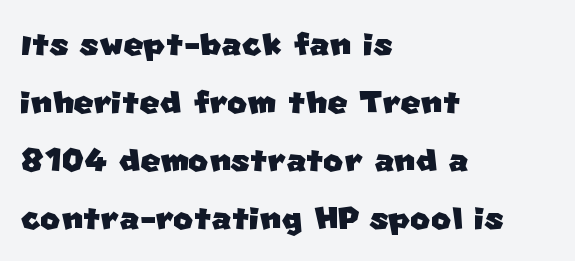
Q: Is the typeface a serif or a sans-serif typeface? A: Sans-serif.
Q: Is the text underlined? A: No.
Q: How is the paragraph aligned? A: Left-aligned.
Q: Is the spacing between letters normal or unusually wide? A: Normal.
Q: Is the spacing between lines tight, normal or loose? A: Normal.
Q: Width (condensed, normal, or wide)? A: Normal.
Q: Stroke contrast? A: Low.
Q: x-height? A: Large.
Q: Monospaced? A: No.
